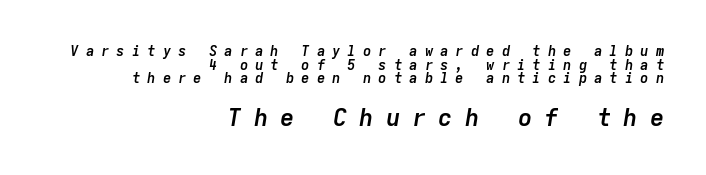
Q: Is the text bold? A: Yes.
Q: Is the text italic (slanted)? A: Yes, it leans right by about 9 degrees.
Q: Is the text underlined? A: No.
Q: How is the paragraph aligned? A: Right-aligned.
Q: Is the spacing between letters normal or unusually wide? A: Unusually wide.
Q: Is the spacing between lines tight, normal or loose? A: Tight.
Q: Which block of text is set in a larger size, the first (top) or the second (bottom)? A: The second (bottom) one.
